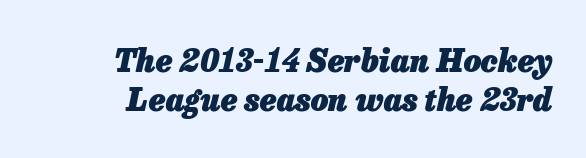
{"italic": "yes", "lean": "right", "slant_degrees": 13, "bold": "yes", "weight": "heavy", "width": "normal", "stroke_contrast": "low", "x_height": "medium", "monospaced": "no", "underline": "no", "align": "right", "line_spacing": "normal", "line_spacing_ratio": 1.25, "letter_spacing": "normal", "letter_spacing_em": 0.0, "glyph_px": 31}
